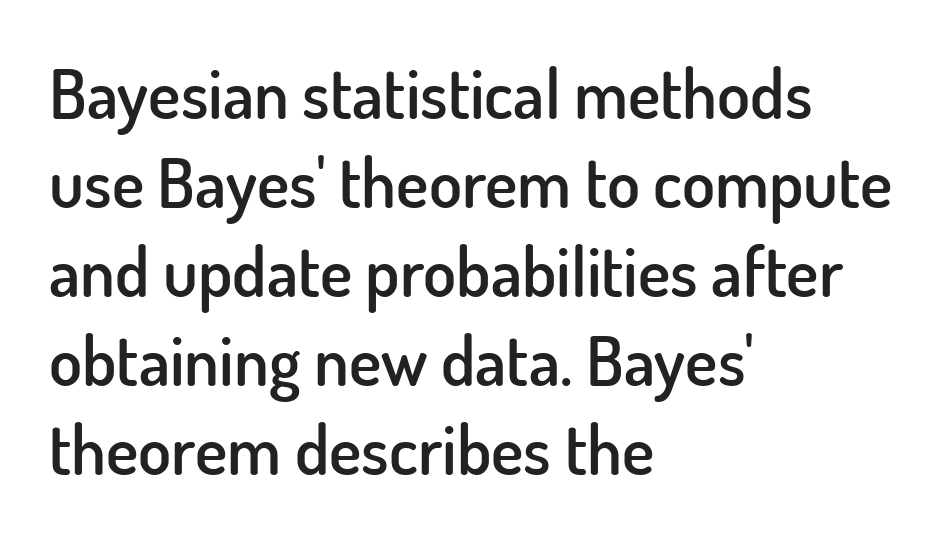
Q: Is the text bold? A: Semi-bold.
Q: Is the text italic (slanted)? A: No, it is upright.
Q: Is the typeface a serif or a sans-serif typeface? A: Sans-serif.
Q: Is the text underlined? A: No.
Q: How is the paragraph aligned? A: Left-aligned.
Q: Is the spacing between letters normal or unusually wide? A: Normal.
Q: Is the spacing between lines tight, normal or loose? A: Normal.
Q: Width (condensed, normal, or wide)? A: Normal.
Q: Stroke contrast? A: Low.
Q: x-height? A: Small.
Q: Monospaced? A: No.
